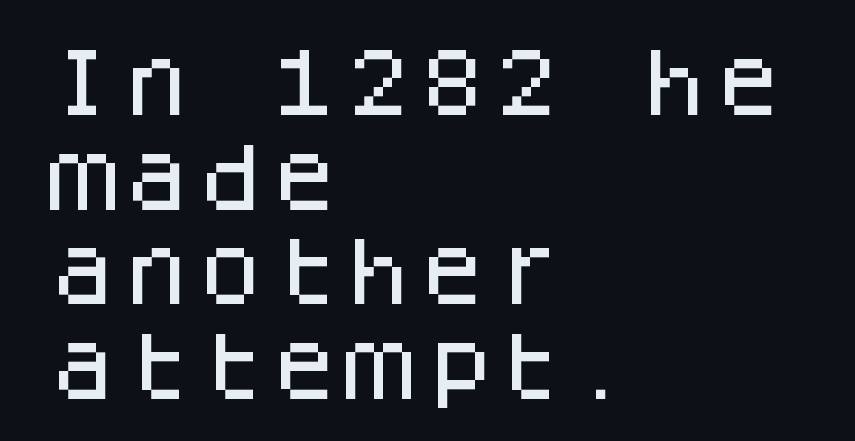
The image shows 74 px sans-serif type, upright, monospaced; set left-aligned, normal line spacing (1.28x), normal letter spacing, not underlined; low stroke contrast and a large x-height.
